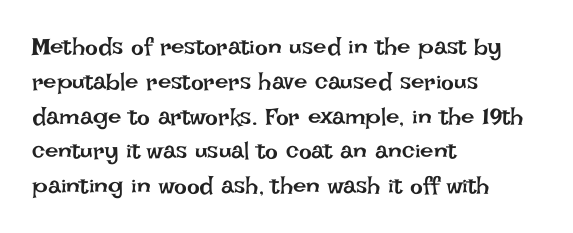
The image shows 24 px text type, upright; set left-aligned, normal line spacing (1.45x), normal letter spacing, not underlined.
